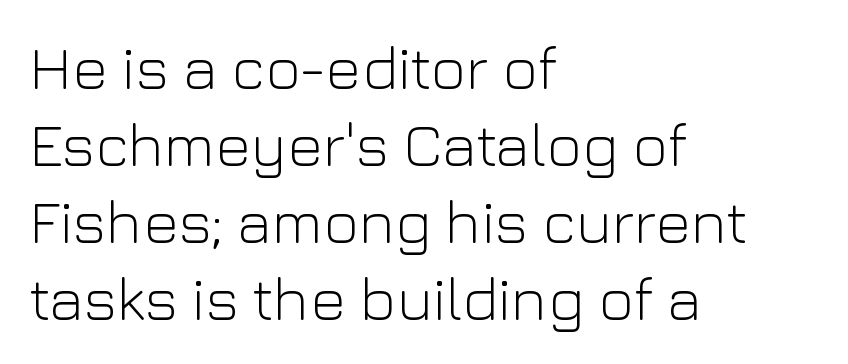
Q: Is the text bold? A: No.
Q: Is the text italic (slanted)? A: No, it is upright.
Q: Is the typeface a serif or a sans-serif typeface? A: Sans-serif.
Q: Is the text underlined? A: No.
Q: How is the paragraph aligned? A: Left-aligned.
Q: Is the spacing between letters normal or unusually wide? A: Normal.
Q: Is the spacing between lines tight, normal or loose? A: Normal.
Q: Width (condensed, normal, or wide)? A: Normal.
Q: Stroke contrast? A: Low.
Q: x-height? A: Medium.
Q: Monospaced? A: No.
